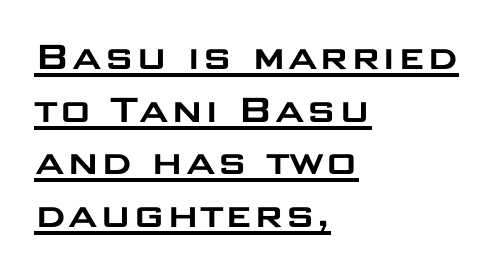
Q: Is the text italic (slanted)? A: No, it is upright.
Q: Is the typeface a serif or a sans-serif typeface? A: Sans-serif.
Q: Is the text underlined? A: Yes.
Q: How is the paragraph aligned? A: Left-aligned.
Q: Is the spacing between letters normal or unusually wide? A: Normal.
Q: Width (condensed, normal, or wide)? A: Wide.
Q: Stroke contrast? A: Low.
Q: x-height? A: Large.
Q: Monospaced? A: No.
